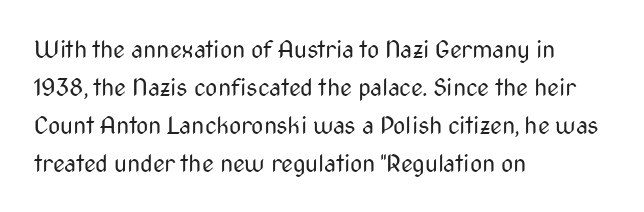
The image shows 24 px text type, upright; set left-aligned, normal line spacing (1.58x), normal letter spacing, not underlined.
